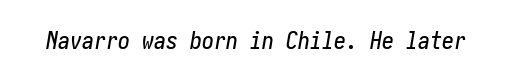
In terms of letterspacing, this is plain default setting. No word sits above an underline. The typography opts for an oblique posture over an upright one.
